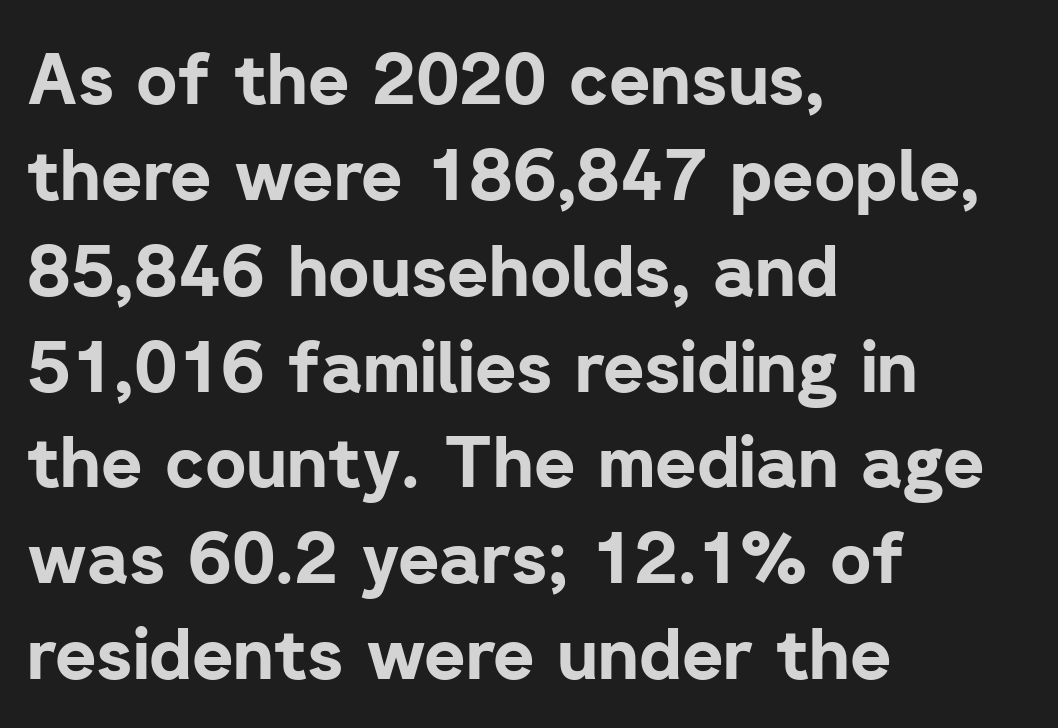
Q: Is the text bold? A: Yes.
Q: Is the text italic (slanted)? A: No, it is upright.
Q: Is the typeface a serif or a sans-serif typeface? A: Sans-serif.
Q: Is the text underlined? A: No.
Q: How is the paragraph aligned? A: Left-aligned.
Q: Is the spacing between letters normal or unusually wide? A: Normal.
Q: Is the spacing between lines tight, normal or loose? A: Normal.
Q: Width (condensed, normal, or wide)? A: Normal.
Q: Stroke contrast? A: Low.
Q: x-height? A: Medium.
Q: Monospaced? A: No.
